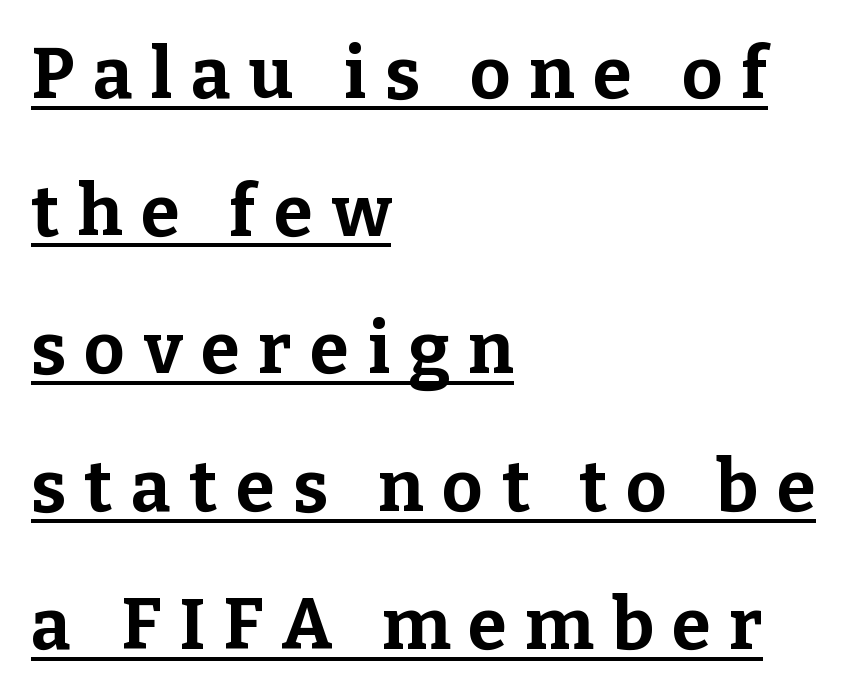
{"serif": "yes", "italic": "no", "bold": "yes", "weight": "bold", "width": "normal", "stroke_contrast": "low", "x_height": "medium", "monospaced": "no", "underline": "yes", "align": "left", "line_spacing": "loose", "line_spacing_ratio": 1.94, "letter_spacing": "wide", "letter_spacing_em": 0.26, "glyph_px": 71}
